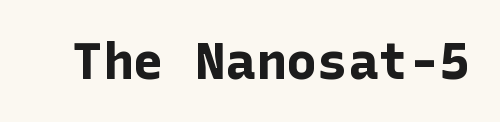
The image shows 51 px bold sans-serif type, upright; set normal letter spacing, not underlined; low stroke contrast and a medium x-height.
